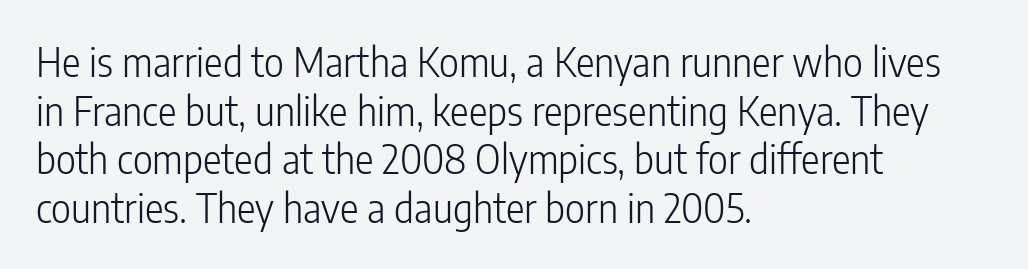
Q: Is the text bold? A: No.
Q: Is the text italic (slanted)? A: No, it is upright.
Q: Is the typeface a serif or a sans-serif typeface? A: Sans-serif.
Q: Is the text underlined? A: No.
Q: How is the paragraph aligned? A: Left-aligned.
Q: Is the spacing between letters normal or unusually wide? A: Normal.
Q: Is the spacing between lines tight, normal or loose? A: Normal.
Q: Width (condensed, normal, or wide)? A: Condensed.
Q: Stroke contrast? A: Low.
Q: x-height? A: Medium.
Q: Monospaced? A: No.
